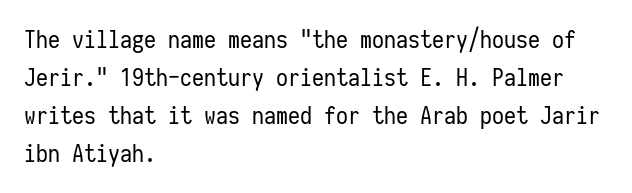
Caption: standard tracking, unaltered. How would I describe the line gaps? Plain and ordinary. Notice how the stems are strictly vertical — no italics here. The typeface has the unassuming heft of standard copy or less. The lines are quadded left.
